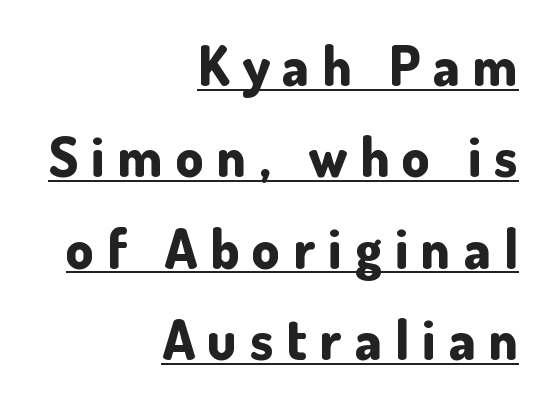
Character widths vary here, with narrow letters taking less room than wide ones. Decoration check: the copy is underlined. The specimen reads as upright at a glance. Typographically, this falls in the sans-serif category.
